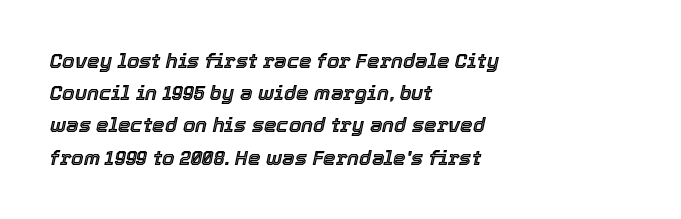
Q: Is the text italic (slanted)? A: Yes, it leans right by about 12 degrees.
Q: Is the text underlined? A: No.
Q: How is the paragraph aligned? A: Left-aligned.
Q: Is the spacing between letters normal or unusually wide? A: Normal.
Q: Is the spacing between lines tight, normal or loose? A: Normal.
